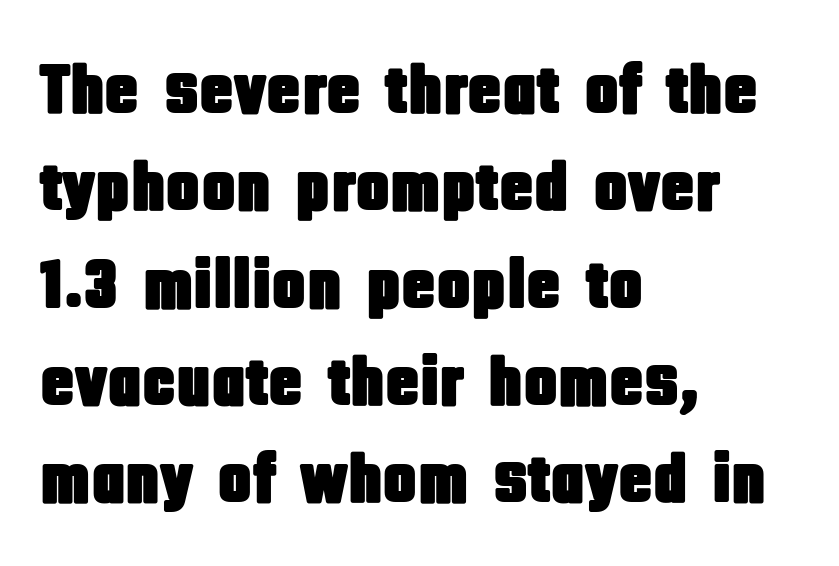
{"serif": "no", "italic": "no", "width": "condensed", "stroke_contrast": "low", "x_height": "large", "monospaced": "no", "underline": "no", "align": "left", "line_spacing": "normal", "line_spacing_ratio": 1.37, "letter_spacing": "normal", "letter_spacing_em": 0.0, "glyph_px": 71}
